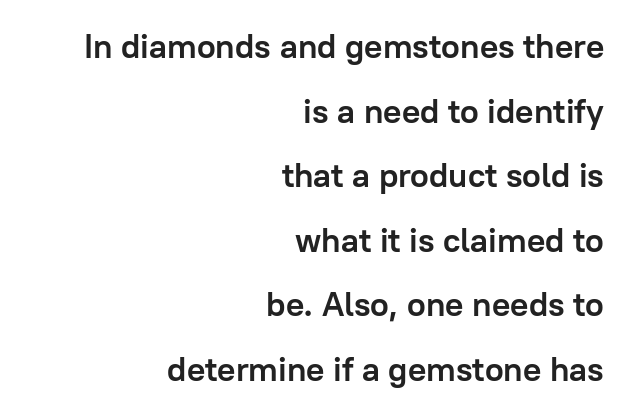
Is this a sans? Yes — the strokes have no serifs. The passage is arranged like a letterhead date or caption credit — flush right. Heavy-handed strokes throughout: this text is bold. Ascenders rise straight up at ninety degrees.
